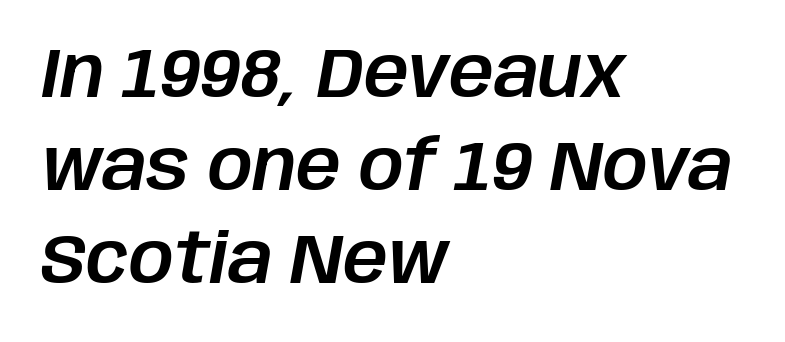
The image shows 70 px text type, italic (leaning right); set left-aligned, normal line spacing (1.33x), normal letter spacing, not underlined; low stroke contrast and a large x-height.
